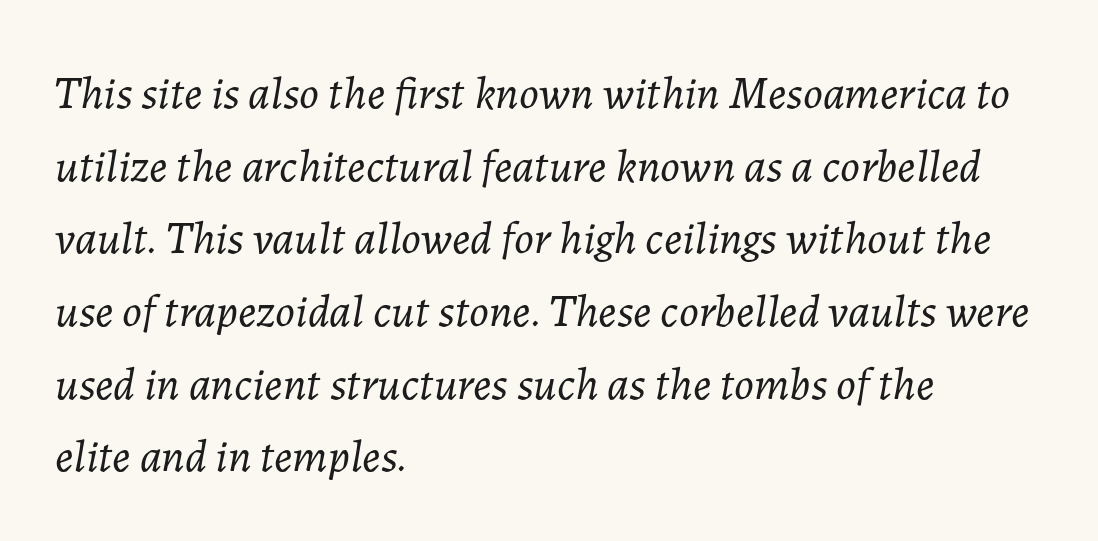
Q: Is the text bold? A: No.
Q: Is the text italic (slanted)? A: Yes, it leans right by about 7 degrees.
Q: Is the text underlined? A: No.
Q: How is the paragraph aligned? A: Left-aligned.
Q: Is the spacing between letters normal or unusually wide? A: Normal.
Q: Is the spacing between lines tight, normal or loose? A: Normal.
Q: Width (condensed, normal, or wide)? A: Normal.
Q: Stroke contrast? A: Low.
Q: x-height? A: Medium.
Q: Monospaced? A: No.
